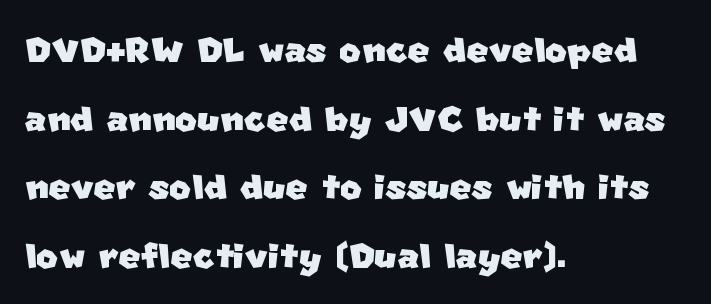
Q: Is the typeface a serif or a sans-serif typeface? A: Sans-serif.
Q: Is the text underlined? A: No.
Q: How is the paragraph aligned? A: Left-aligned.
Q: Is the spacing between letters normal or unusually wide? A: Normal.
Q: Is the spacing between lines tight, normal or loose? A: Normal.
Q: Width (condensed, normal, or wide)? A: Normal.
Q: Stroke contrast? A: Low.
Q: x-height? A: Large.
Q: Monospaced? A: No.
